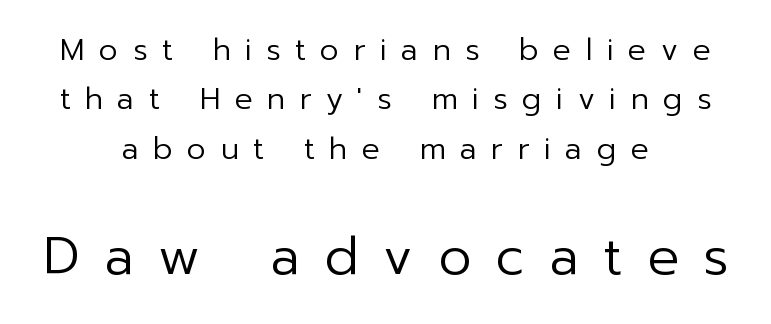
Q: Is the text bold? A: No.
Q: Is the text italic (slanted)? A: No, it is upright.
Q: Is the typeface a serif or a sans-serif typeface? A: Sans-serif.
Q: Is the text underlined? A: No.
Q: How is the paragraph aligned? A: Centered.
Q: Is the spacing between letters normal or unusually wide? A: Unusually wide.
Q: Is the spacing between lines tight, normal or loose? A: Normal.
Q: Which block of text is set in a larger size, the first (top) or the second (bottom)? A: The second (bottom) one.
Q: Width (condensed, normal, or wide)? A: Normal.
Q: Stroke contrast? A: Low.
Q: x-height? A: Medium.
Q: Monospaced? A: No.
